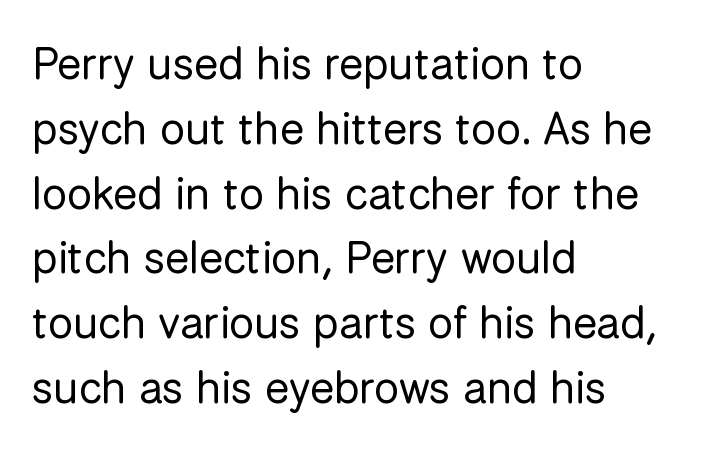
Q: Is the text bold? A: No.
Q: Is the text italic (slanted)? A: No, it is upright.
Q: Is the typeface a serif or a sans-serif typeface? A: Sans-serif.
Q: Is the text underlined? A: No.
Q: How is the paragraph aligned? A: Left-aligned.
Q: Is the spacing between letters normal or unusually wide? A: Normal.
Q: Is the spacing between lines tight, normal or loose? A: Normal.
Q: Width (condensed, normal, or wide)? A: Normal.
Q: Stroke contrast? A: Low.
Q: x-height? A: Medium.
Q: Monospaced? A: No.
